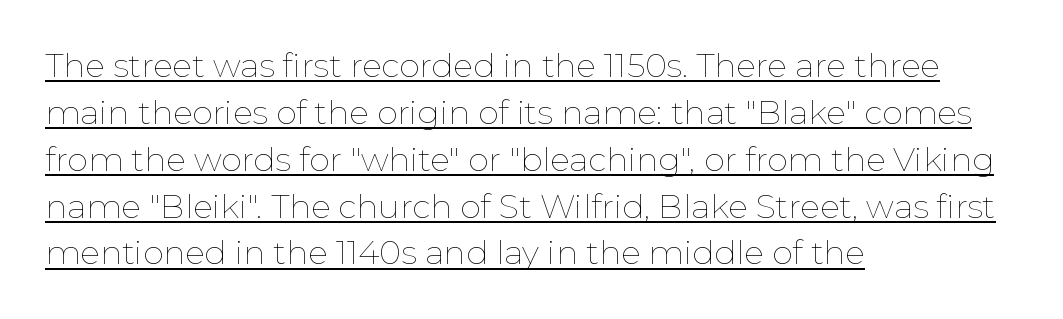
Q: Is the text bold? A: No.
Q: Is the text italic (slanted)? A: No, it is upright.
Q: Is the text underlined? A: Yes.
Q: How is the paragraph aligned? A: Left-aligned.
Q: Is the spacing between letters normal or unusually wide? A: Normal.
Q: Is the spacing between lines tight, normal or loose? A: Normal.
Q: Width (condensed, normal, or wide)? A: Normal.
Q: Stroke contrast? A: Low.
Q: x-height? A: Medium.
Q: Monospaced? A: No.
